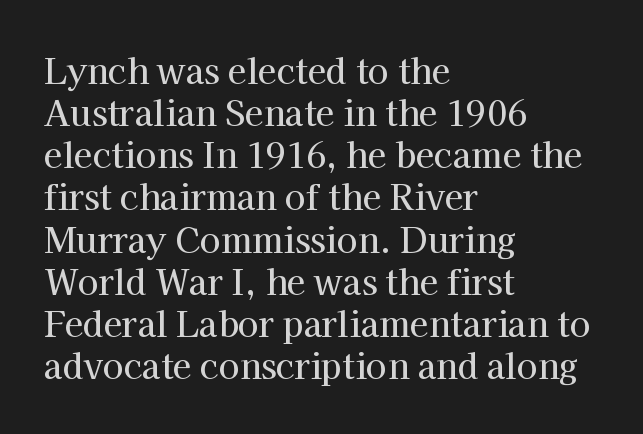
Q: Is the text italic (slanted)? A: No, it is upright.
Q: Is the typeface a serif or a sans-serif typeface? A: Serif.
Q: Is the text underlined? A: No.
Q: How is the paragraph aligned? A: Left-aligned.
Q: Is the spacing between letters normal or unusually wide? A: Normal.
Q: Width (condensed, normal, or wide)? A: Normal.
Q: Stroke contrast? A: High.
Q: x-height? A: Medium.
Q: Monospaced? A: No.
